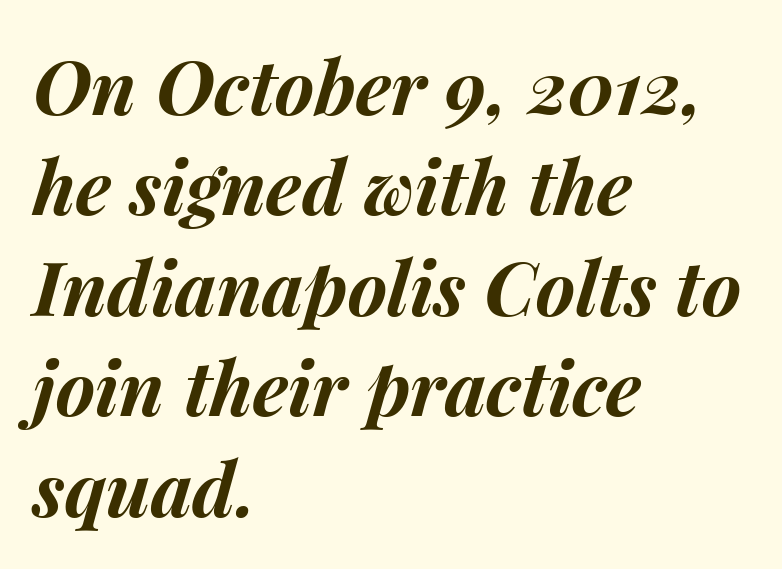
One-word summary of the alignment: left. Only glyphs here, with clear space below each row. Each word holds together tightly as a unit, with standard inter-letter gaps. The lines sit at an ordinary, default distance from one another.
